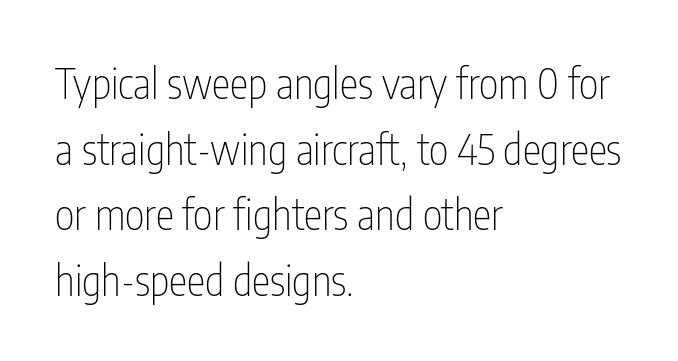
Q: Is the text bold? A: No.
Q: Is the text italic (slanted)? A: No, it is upright.
Q: Is the typeface a serif or a sans-serif typeface? A: Sans-serif.
Q: Is the text underlined? A: No.
Q: How is the paragraph aligned? A: Left-aligned.
Q: Is the spacing between letters normal or unusually wide? A: Normal.
Q: Is the spacing between lines tight, normal or loose? A: Normal.
Q: Width (condensed, normal, or wide)? A: Condensed.
Q: Stroke contrast? A: Low.
Q: x-height? A: Medium.
Q: Monospaced? A: No.
